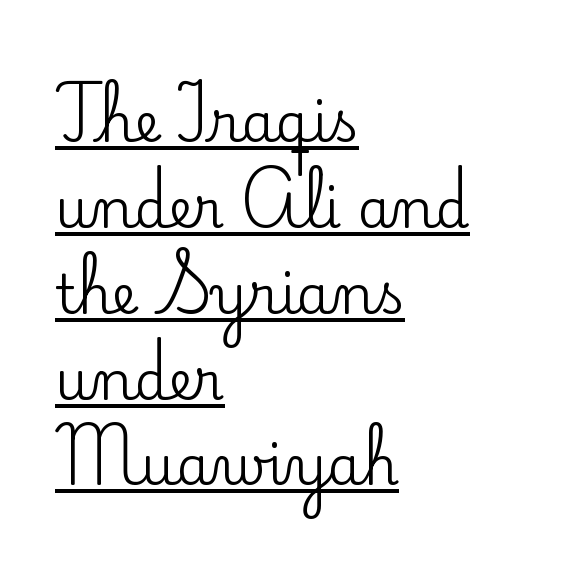
If you drew a line through each stem, it would be perfectly vertical. The letters sit at their default tracking, neither squeezed nor spread. The rendering uses the underline text-decoration. Visually the block forms a straight wall on the left and a jagged coastline on the right.
